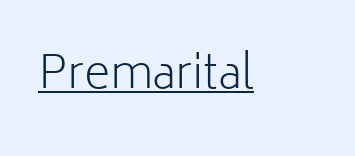
{"serif": "no", "italic": "no", "bold": "no", "weight": "light", "width": "normal", "stroke_contrast": "low", "x_height": "medium", "monospaced": "no", "underline": "yes", "letter_spacing": "normal", "letter_spacing_em": 0.0, "glyph_px": 45}
